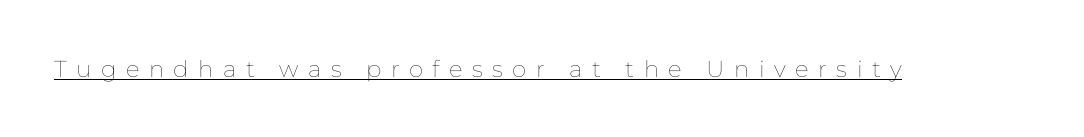
These lines were composed using upright roman letters. There is plenty of visible air inserted between adjacent glyphs. No chunkiness to these letters — they're not bold. This sample carries an underscore along the baseline area.
